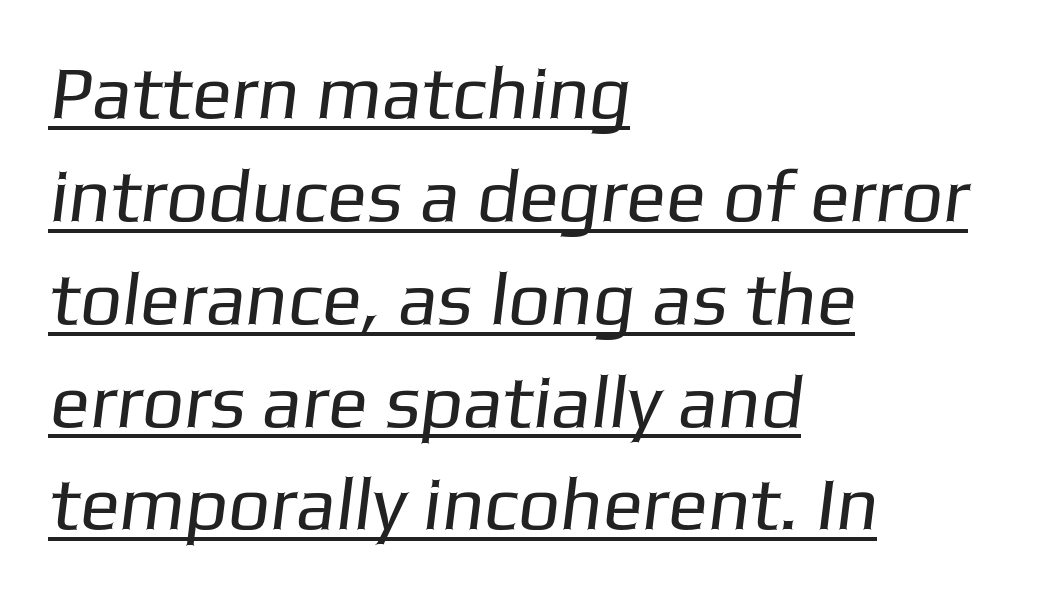
Ink coverage per letter is moderate at most. Tracking here is standard; glyphs follow each other at the usual distance. The designer left line spacing at the default. The rendering uses natural spacing where letterforms have individual widths.
